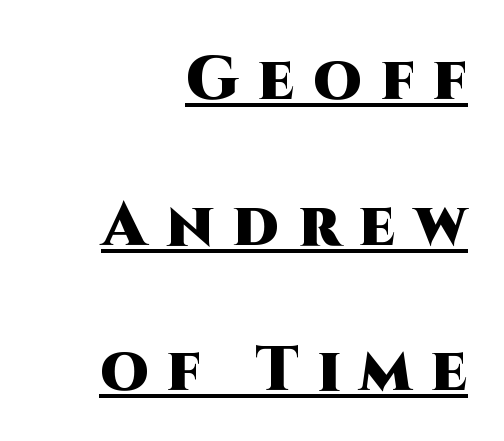
The letters advance in unequal steps, a hallmark of proportional type. The line texture is sparse and dotted thanks to wide tracking. Quick note: interline space is abundant. This is sans-serif lettering, the kind often seen on screens and signage. Line endings align vertically; line beginnings do not.
